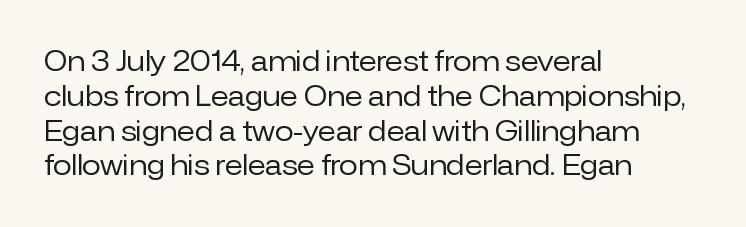
{"italic": "no", "bold": "no", "underline": "no", "align": "left", "line_spacing": "normal", "line_spacing_ratio": 1.29, "letter_spacing": "normal", "letter_spacing_em": 0.0, "glyph_px": 27}
